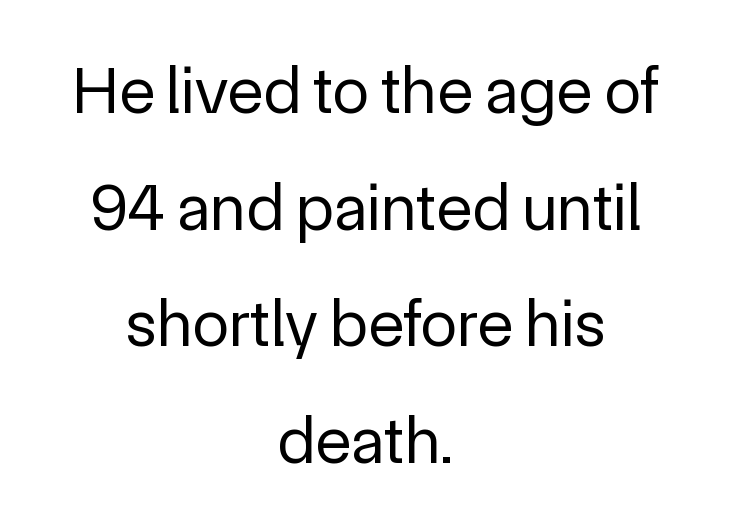
The image shows 67 px regular-weight sans-serif type, upright; set centered, line spacing 1.74x, normal letter spacing, not underlined; a medium x-height.
